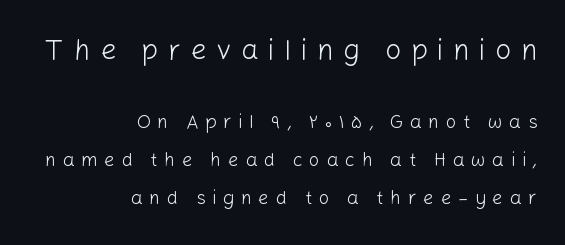
Rendered with straight, roman letterforms. Between one letter and the next there's a generous, obvious gap. Quick note: underline off. Character size in the leading block exceeds that of the trailing block. Horizontal alignment here is rightward, an uncommon choice for prose.
